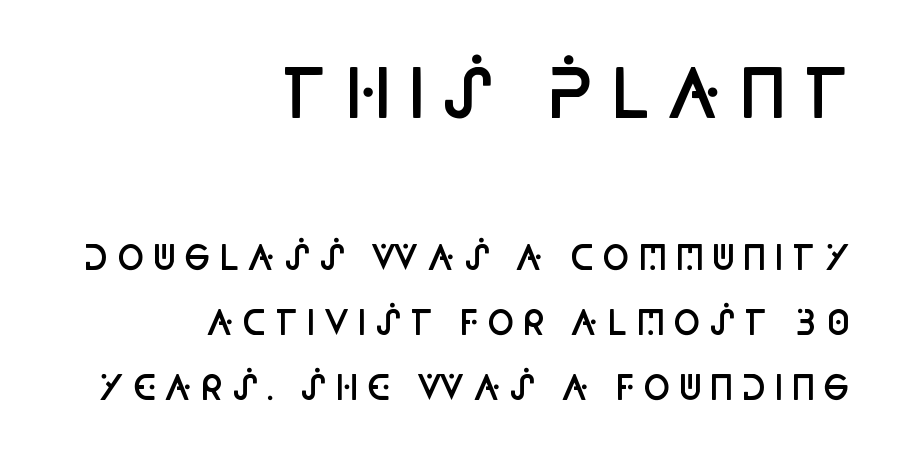
{"serif": "no", "italic": "no", "bold": "semi", "weight": "semibold", "width": "condensed", "stroke_contrast": "low", "x_height": "large", "monospaced": "no", "underline": "no", "align": "right", "line_spacing": "loose", "line_spacing_ratio": 1.97, "letter_spacing": "wide", "letter_spacing_em": 0.23, "larger_block": "first", "size_ratio": 2.0, "glyph_px": 66}
